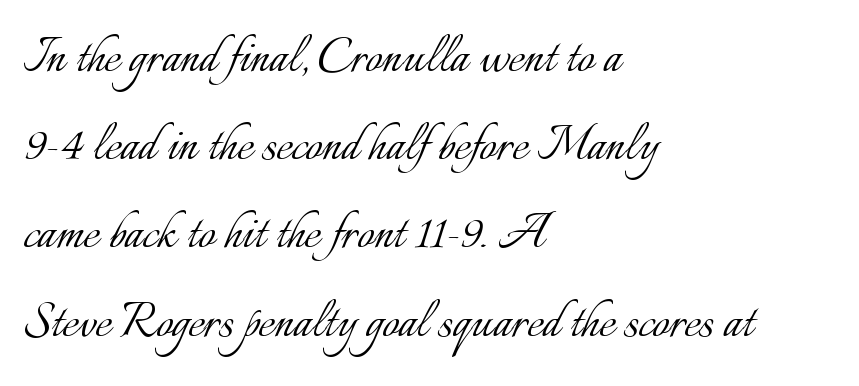
The image shows 60 px light type; set left-aligned, normal line spacing (1.47x), normal letter spacing, not underlined; low stroke contrast and a small x-height.
